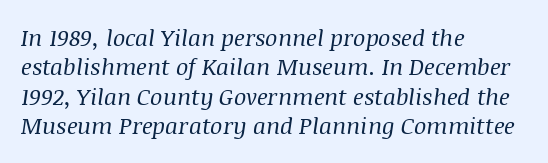
The image shows 23 px text type, italic (leaning right); set left-aligned, normal line spacing (1.28x), normal letter spacing, not underlined.
